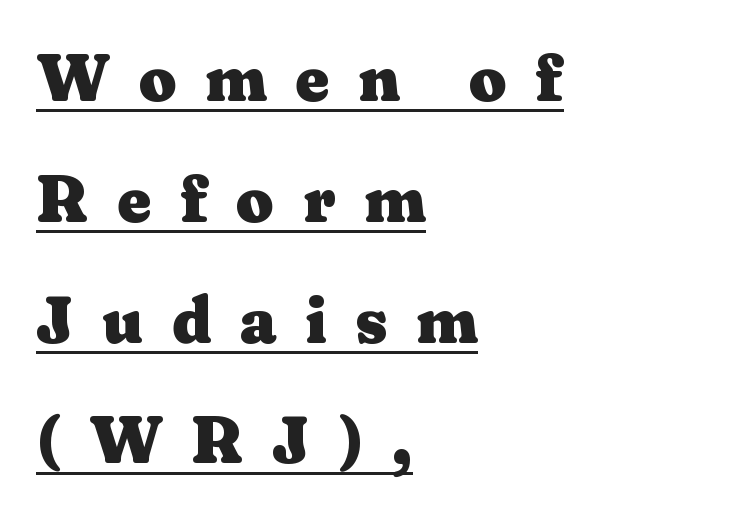
Q: Is the text bold? A: Yes.
Q: Is the text italic (slanted)? A: No, it is upright.
Q: Is the typeface a serif or a sans-serif typeface? A: Serif.
Q: Is the text underlined? A: Yes.
Q: How is the paragraph aligned? A: Left-aligned.
Q: Is the spacing between letters normal or unusually wide? A: Unusually wide.
Q: Width (condensed, normal, or wide)? A: Wide.
Q: Stroke contrast? A: Medium.
Q: x-height? A: Medium.
Q: Monospaced? A: No.
